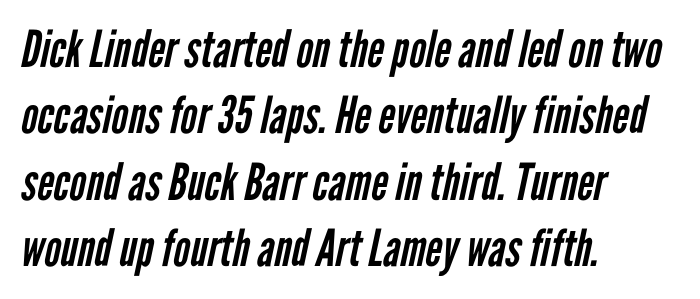
{"serif": "no", "bold": "no", "weight": "regular", "width": "condensed", "stroke_contrast": "low", "x_height": "medium", "monospaced": "no", "underline": "no", "align": "left", "line_spacing": "normal", "line_spacing_ratio": 1.3, "letter_spacing": "normal", "letter_spacing_em": 0.0, "glyph_px": 51}
